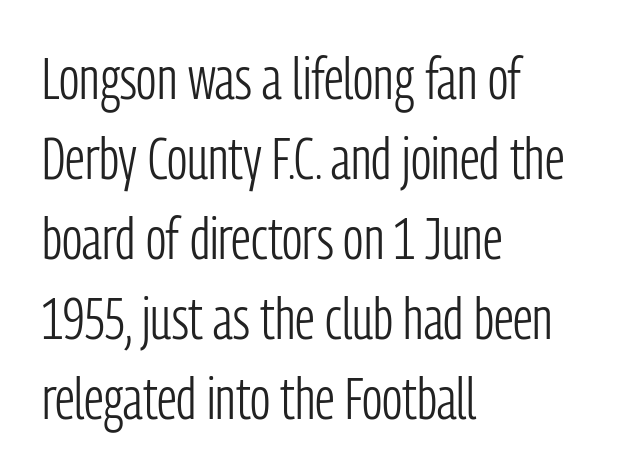
Q: Is the text bold? A: No.
Q: Is the text italic (slanted)? A: No, it is upright.
Q: Is the typeface a serif or a sans-serif typeface? A: Sans-serif.
Q: Is the text underlined? A: No.
Q: How is the paragraph aligned? A: Left-aligned.
Q: Is the spacing between letters normal or unusually wide? A: Normal.
Q: Is the spacing between lines tight, normal or loose? A: Normal.
Q: Width (condensed, normal, or wide)? A: Condensed.
Q: Stroke contrast? A: Low.
Q: x-height? A: Medium.
Q: Monospaced? A: No.
